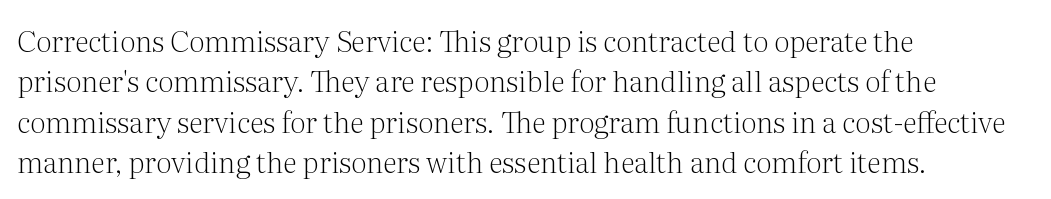
{"serif": "yes", "italic": "no", "bold": "no", "weight": "light", "width": "normal", "stroke_contrast": "medium", "x_height": "medium", "monospaced": "no", "underline": "no", "align": "left", "line_spacing": "normal", "line_spacing_ratio": 1.39, "letter_spacing": "normal", "letter_spacing_em": 0.0, "glyph_px": 29}
